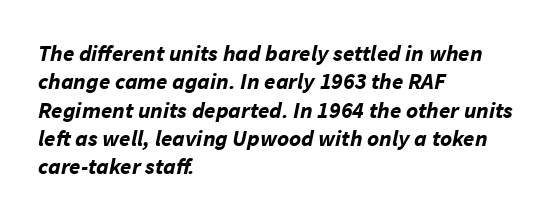
The image shows 23 px bold type, italic (leaning right); set left-aligned, line spacing 1.23x, normal letter spacing, not underlined.
